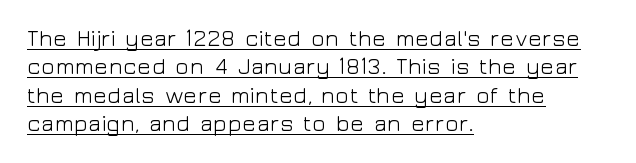
The image shows 23 px text type, upright; set left-aligned, line spacing 1.23x, normal letter spacing, underlined.
